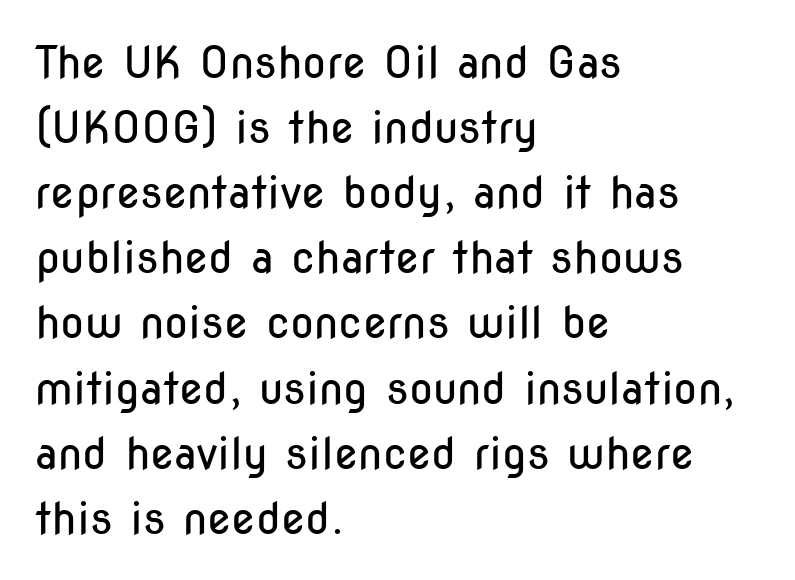
Q: Is the text bold? A: No.
Q: Is the text italic (slanted)? A: No, it is upright.
Q: Is the typeface a serif or a sans-serif typeface? A: Sans-serif.
Q: Is the text underlined? A: No.
Q: How is the paragraph aligned? A: Left-aligned.
Q: Is the spacing between letters normal or unusually wide? A: Normal.
Q: Is the spacing between lines tight, normal or loose? A: Normal.
Q: Width (condensed, normal, or wide)? A: Condensed.
Q: Stroke contrast? A: Low.
Q: x-height? A: Medium.
Q: Monospaced? A: No.
